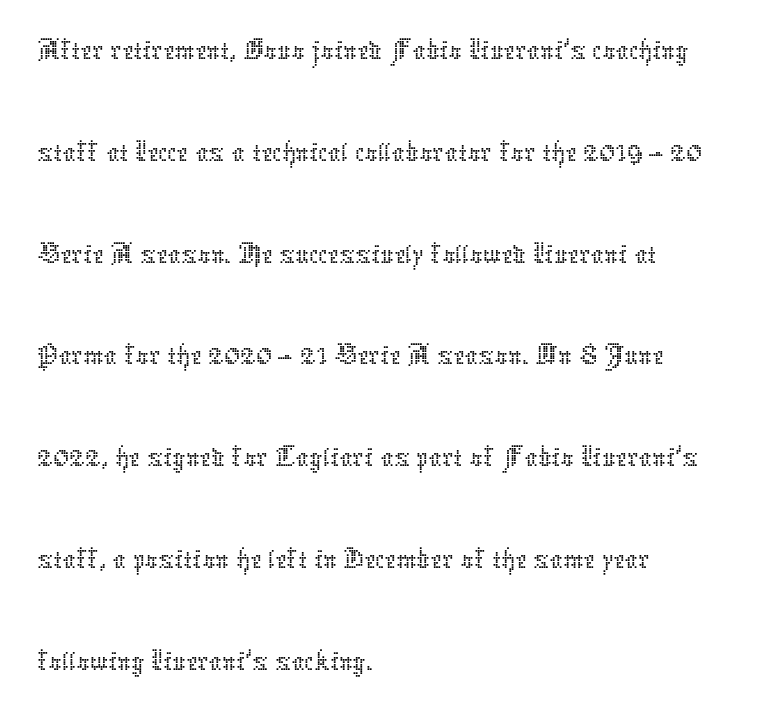
{"italic": "no", "bold": "no", "weight": "thin", "width": "normal", "stroke_contrast": "low", "x_height": "medium", "monospaced": "no", "underline": "no", "align": "left", "line_spacing": "normal", "line_spacing_ratio": 1.59, "letter_spacing": "normal", "letter_spacing_em": 0.0, "glyph_px": 64}
